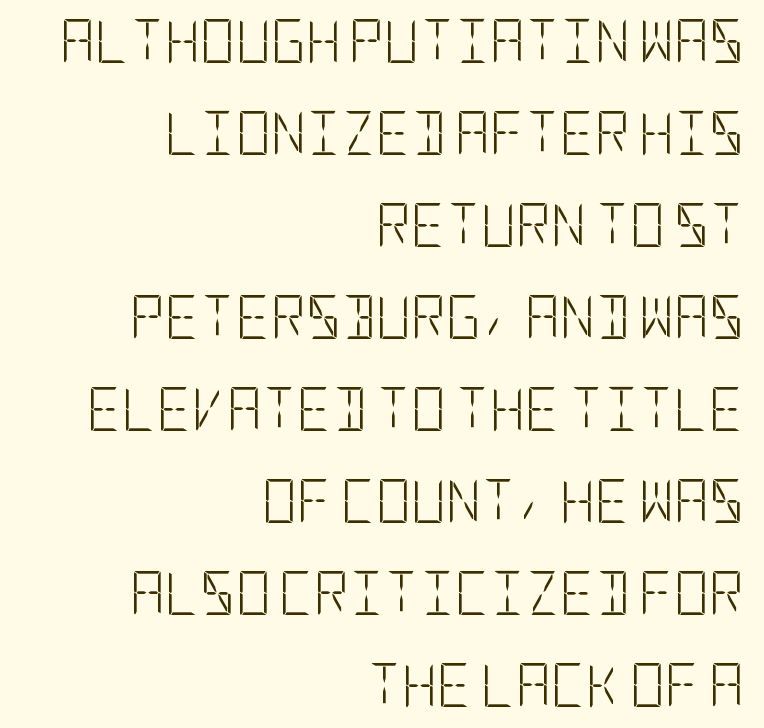
{"serif": "no", "italic": "no", "bold": "no", "weight": "light", "width": "condensed", "stroke_contrast": "low", "x_height": "large", "underline": "no", "align": "right", "line_spacing": "loose", "line_spacing_ratio": 2.14, "letter_spacing": "normal", "letter_spacing_em": 0.0, "glyph_px": 43}
